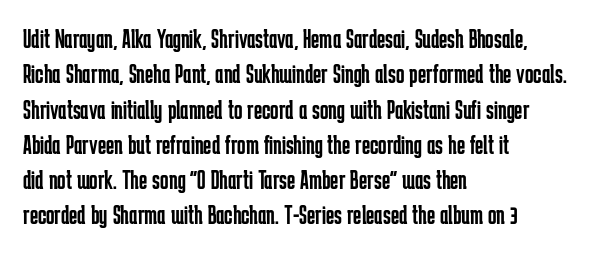
{"serif": "no", "italic": "no", "bold": "no", "weight": "regular", "width": "condensed", "stroke_contrast": "low", "x_height": "medium", "monospaced": "no", "underline": "no", "align": "left", "line_spacing": "normal", "line_spacing_ratio": 1.26, "letter_spacing": "normal", "letter_spacing_em": 0.0, "glyph_px": 28}
